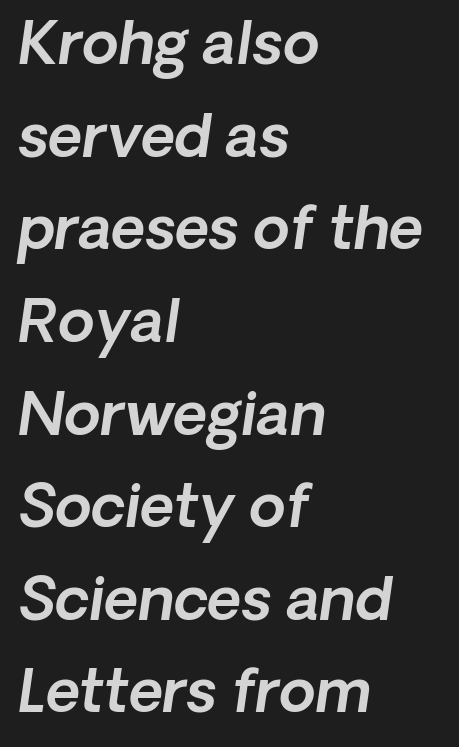
The image shows 59 px text type, italic (leaning right); set left-aligned, normal line spacing (1.57x), normal letter spacing, not underlined; a medium x-height.
